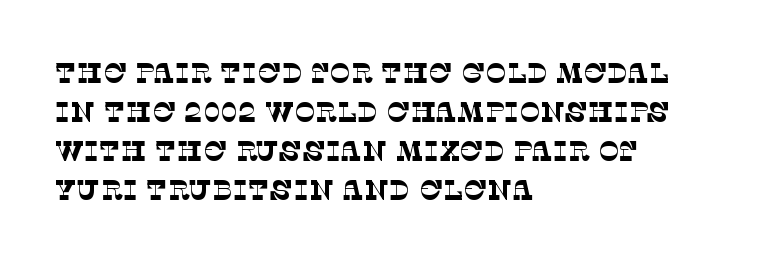
{"serif": "yes", "bold": "no", "weight": "thin", "width": "normal", "stroke_contrast": "low", "x_height": "large", "monospaced": "no", "underline": "no", "align": "left", "line_spacing": "normal", "line_spacing_ratio": 1.39, "letter_spacing": "normal", "letter_spacing_em": 0.0, "glyph_px": 28}
